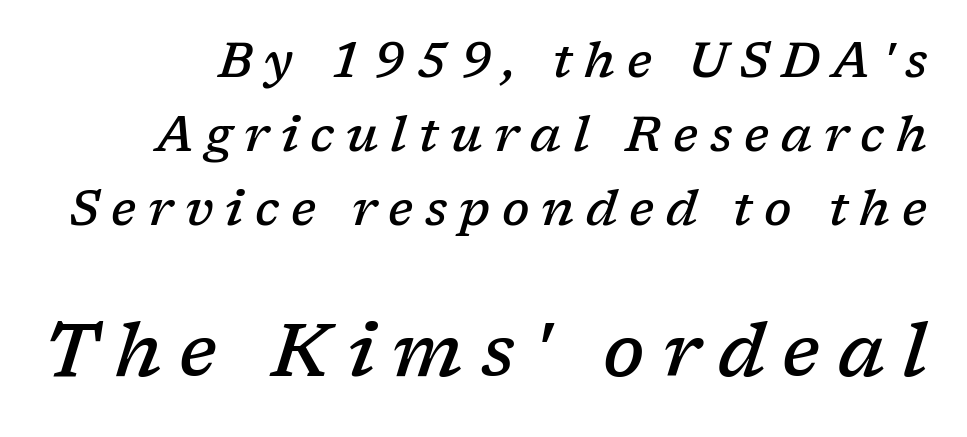
{"serif": "yes", "italic": "yes", "lean": "right", "slant_degrees": 17, "bold": "semi", "weight": "semibold", "width": "normal", "stroke_contrast": "low", "x_height": "medium", "monospaced": "no", "underline": "no", "line_spacing": "normal", "line_spacing_ratio": 1.51, "letter_spacing": "wide", "letter_spacing_em": 0.24, "larger_block": "second", "size_ratio": 1.51, "glyph_px": 74}
